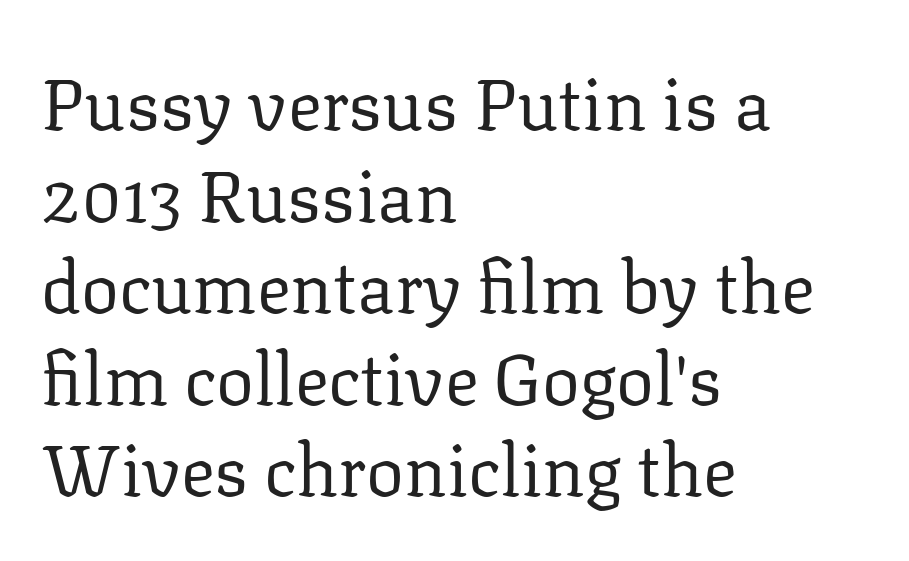
The image shows 71 px regular-weight serif type, upright; set left-aligned, normal line spacing (1.29x), normal letter spacing, not underlined; low stroke contrast and a medium x-height.
